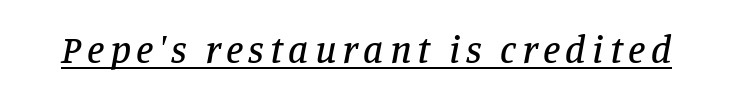
Q: Is the text italic (slanted)? A: Yes, it leans right by about 11 degrees.
Q: Is the typeface a serif or a sans-serif typeface? A: Serif.
Q: Is the text underlined? A: Yes.
Q: Width (condensed, normal, or wide)? A: Normal.
Q: Stroke contrast? A: Low.
Q: x-height? A: Large.
Q: Monospaced? A: No.
